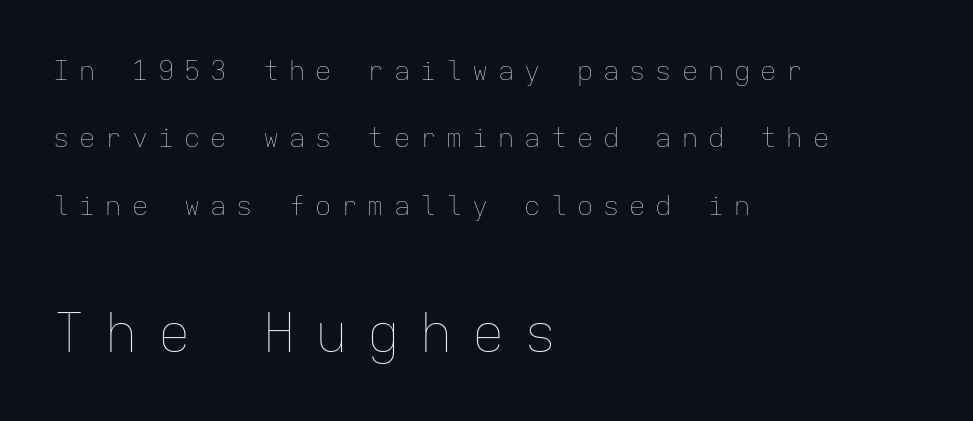
Q: Is the text bold? A: No.
Q: Is the text italic (slanted)? A: No, it is upright.
Q: Is the text underlined? A: No.
Q: How is the paragraph aligned? A: Left-aligned.
Q: Is the spacing between letters normal or unusually wide? A: Unusually wide.
Q: Is the spacing between lines tight, normal or loose? A: Loose.
Q: Which block of text is set in a larger size, the first (top) or the second (bottom)? A: The second (bottom) one.
Q: Width (condensed, normal, or wide)? A: Normal.
Q: Stroke contrast? A: Low.
Q: x-height? A: Medium.
Q: Monospaced? A: Yes.
